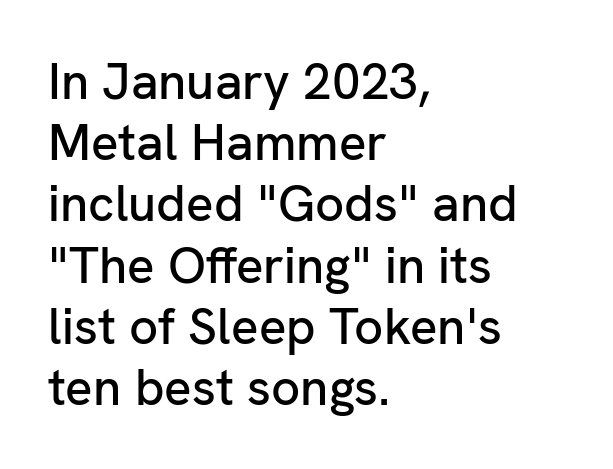
{"serif": "no", "italic": "no", "width": "normal", "stroke_contrast": "low", "x_height": "medium", "monospaced": "no", "underline": "no", "align": "left", "line_spacing_ratio": 1.2, "letter_spacing": "normal", "letter_spacing_em": 0.0, "glyph_px": 51}
